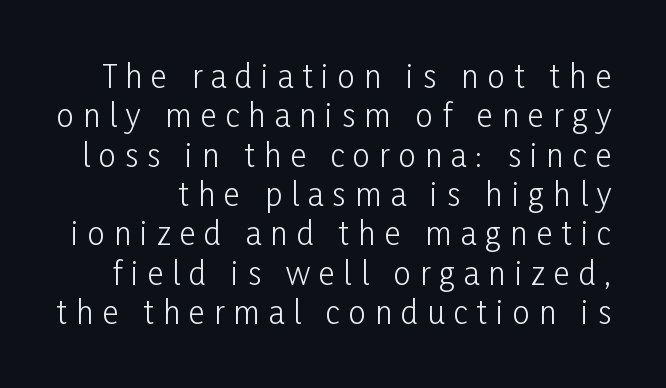
{"serif": "no", "italic": "no", "bold": "no", "weight": "light", "width": "condensed", "stroke_contrast": "low", "x_height": "medium", "monospaced": "no", "underline": "no", "line_spacing": "normal", "line_spacing_ratio": 1.27, "letter_spacing": "wide", "letter_spacing_em": 0.29, "glyph_px": 31}
